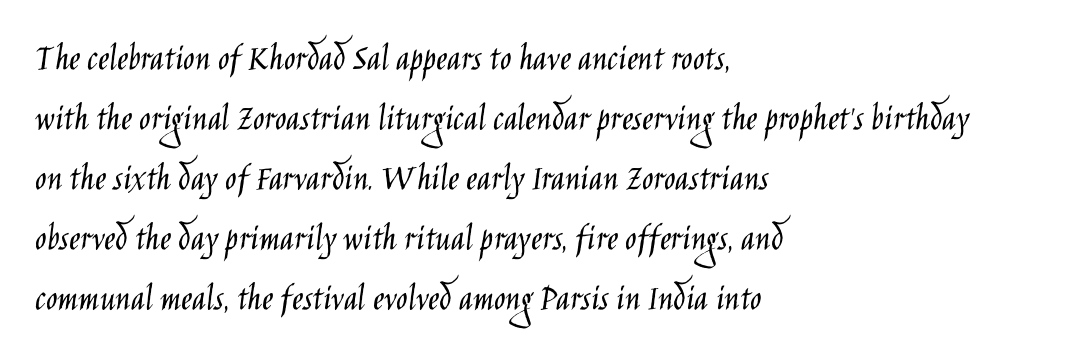
Is this a heavy cut? Hardly; it is regular or lighter. Looks like regular typesetting: each glyph gets only the width it needs. Does the copy run flush right? No — it runs flush left. Any mark beneath the type? The region is blank. Vertical spacing — default.
